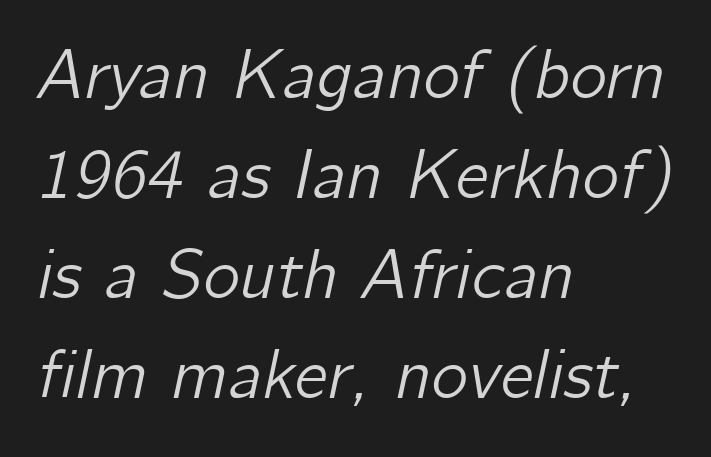
Q: Is the text italic (slanted)? A: Yes, it leans right by about 12 degrees.
Q: Is the text underlined? A: No.
Q: How is the paragraph aligned? A: Left-aligned.
Q: Is the spacing between letters normal or unusually wide? A: Normal.
Q: Is the spacing between lines tight, normal or loose? A: Normal.
Q: Width (condensed, normal, or wide)? A: Normal.
Q: Stroke contrast? A: Low.
Q: x-height? A: Medium.
Q: Monospaced? A: No.
